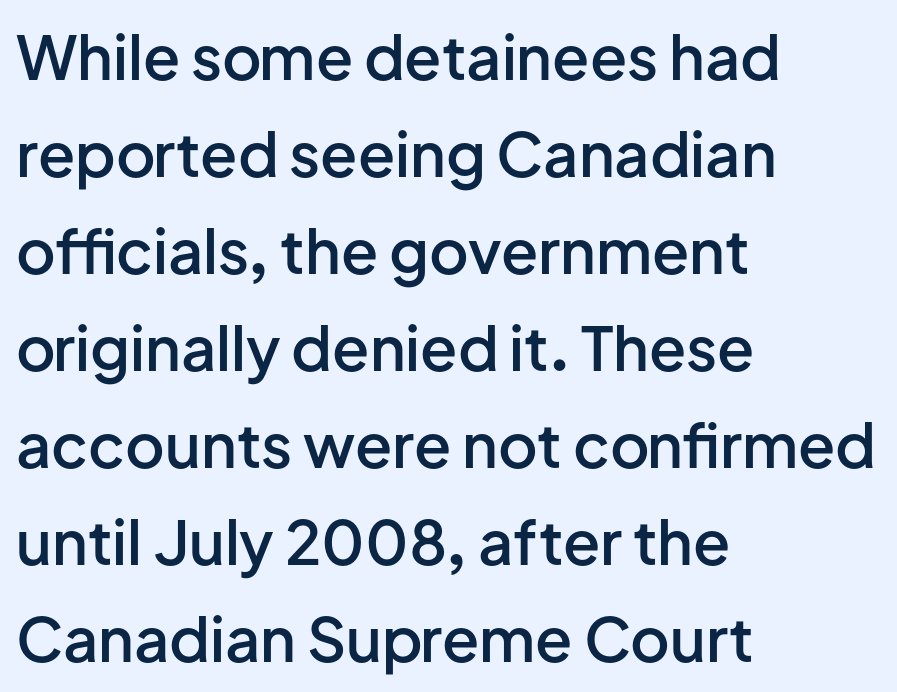
{"serif": "no", "italic": "no", "bold": "semi", "weight": "semibold", "width": "normal", "stroke_contrast": "low", "x_height": "medium", "monospaced": "no", "underline": "no", "align": "left", "line_spacing": "normal", "line_spacing_ratio": 1.59, "letter_spacing": "normal", "letter_spacing_em": 0.0, "glyph_px": 61}
